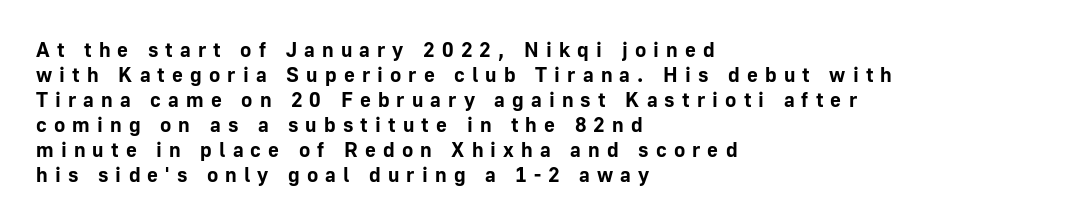
{"italic": "no", "bold": "yes", "underline": "no", "align": "left", "line_spacing_ratio": 1.19, "letter_spacing": "wide", "letter_spacing_em": 0.34, "glyph_px": 21}
